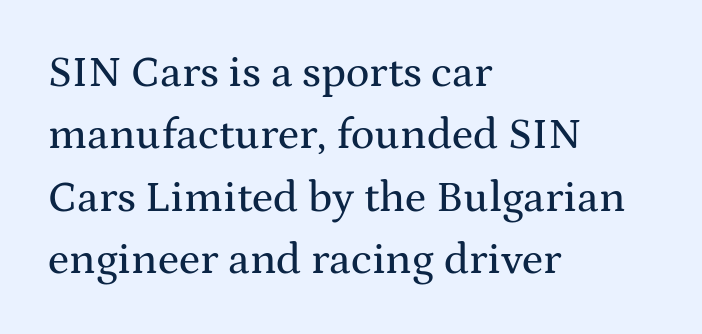
Q: Is the text italic (slanted)? A: No, it is upright.
Q: Is the typeface a serif or a sans-serif typeface? A: Serif.
Q: Is the text underlined? A: No.
Q: How is the paragraph aligned? A: Left-aligned.
Q: Is the spacing between letters normal or unusually wide? A: Normal.
Q: Is the spacing between lines tight, normal or loose? A: Normal.
Q: Width (condensed, normal, or wide)? A: Wide.
Q: Stroke contrast? A: Medium.
Q: x-height? A: Medium.
Q: Monospaced? A: No.
